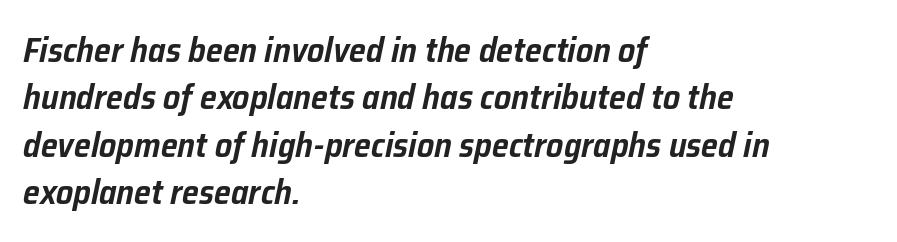
The designer left line spacing at the default. The gap between lines stays unmarked. Here the glyphs are tracked normally, forming tight word shapes. Style check: oblique. This sample is left-justified, so line endings fall wherever the words run out. The face used here is proportionally spaced, like ordinary book or web type.
